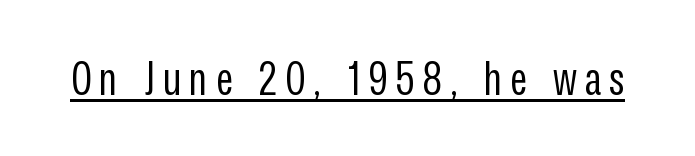
{"serif": "no", "italic": "no", "bold": "no", "weight": "regular", "width": "condensed", "stroke_contrast": "low", "x_height": "medium", "monospaced": "no", "underline": "yes", "glyph_px": 47}
